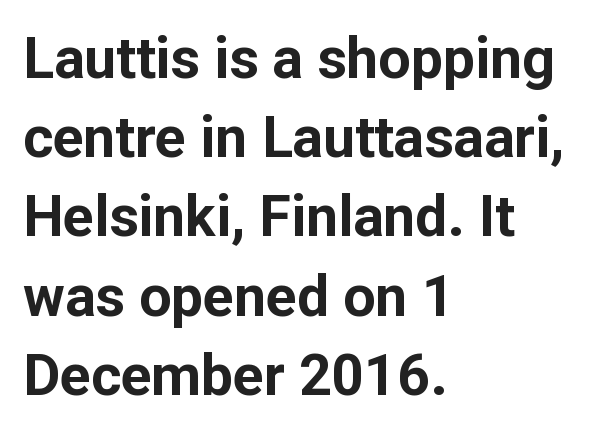
Here the glyphs are tracked normally, forming tight word shapes. Descenders hang freely into open space. The glyphs in this specimen are sans serif. The rendering uses a moderate line-height, typical for paragraphs. You could not count columns in this text — the font is proportionally spaced.
